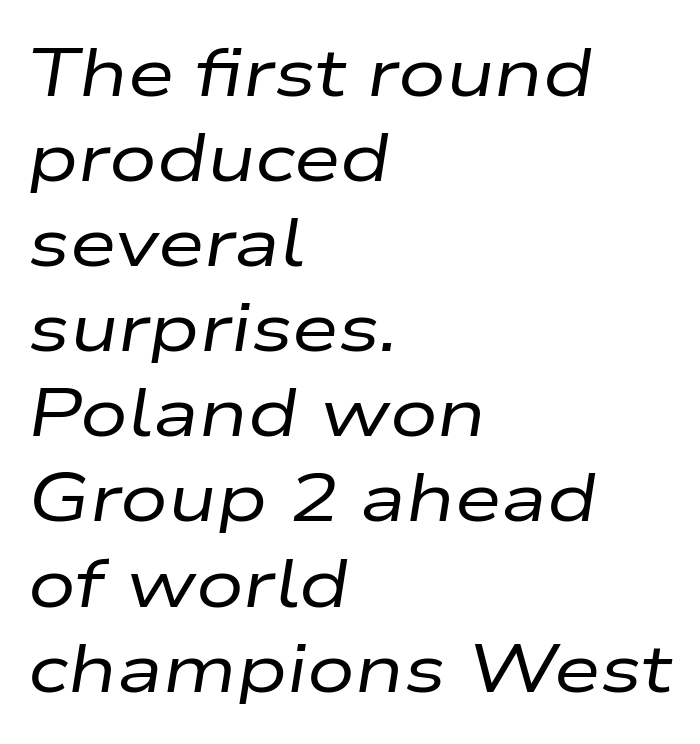
Q: Is the text bold? A: No.
Q: Is the text italic (slanted)? A: Yes, it leans right by about 9 degrees.
Q: Is the text underlined? A: No.
Q: How is the paragraph aligned? A: Left-aligned.
Q: Is the spacing between letters normal or unusually wide? A: Normal.
Q: Is the spacing between lines tight, normal or loose? A: Normal.
Q: Width (condensed, normal, or wide)? A: Wide.
Q: Stroke contrast? A: Low.
Q: x-height? A: Medium.
Q: Monospaced? A: No.
